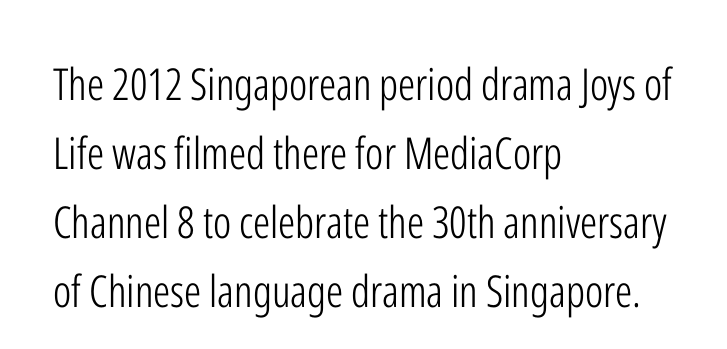
The image shows 44 px light, condensed sans-serif type, upright; set left-aligned, normal line spacing (1.57x), normal letter spacing, not underlined; low stroke contrast and a medium x-height.
